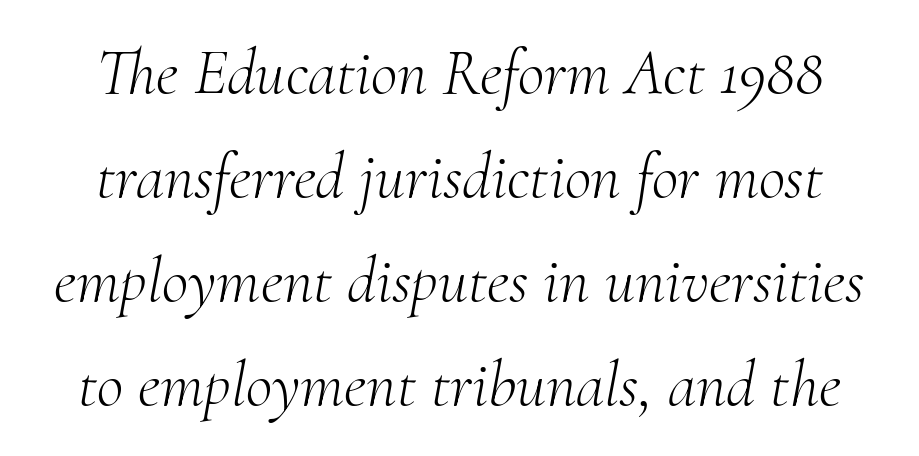
Bold? No — there's no thickening of the strokes. Spacing verdict: proportional, widths tailored to each character. This sample uses plain, unmodified letter spacing. Font category for this specimen: serif.
